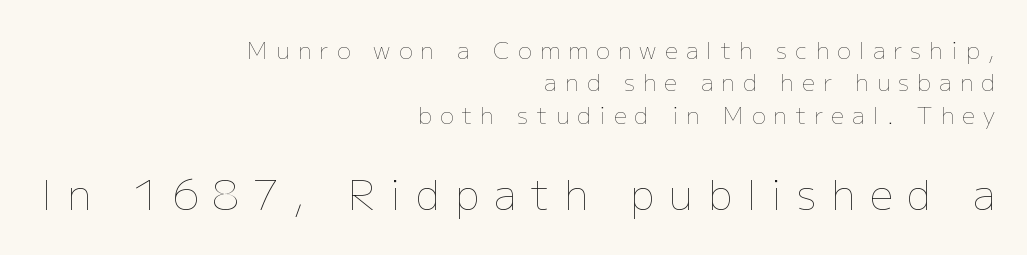
These lines stack with their right ends in a neat column. Quick note: not italic, upright. The passage shown has open, widely tracked lettering throughout. Plain, unruled lines of type. Of the two passages, the one underneath uses the larger point size. Summary of weight: not heavy and not bold.
